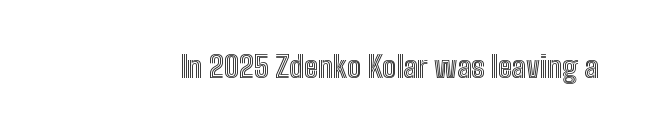
Q: Is the text italic (slanted)? A: No, it is upright.
Q: Is the text underlined? A: No.
Q: Is the spacing between letters normal or unusually wide? A: Normal.
Q: Width (condensed, normal, or wide)? A: Condensed.
Q: x-height? A: Medium.
Q: Monospaced? A: No.
